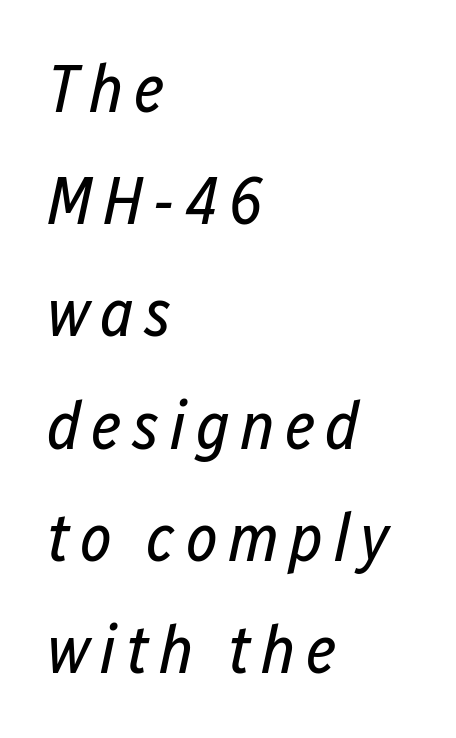
In terms of leading, this rendering sits right in the middle. Any mark beneath the type? The region is blank. Observe the lean: these are italic letterforms. In CSS terms this would be text-align: left. Proportional: the letters do not fall into vertical columns. The font sits on the lighter half of the weight spectrum, regular included.
